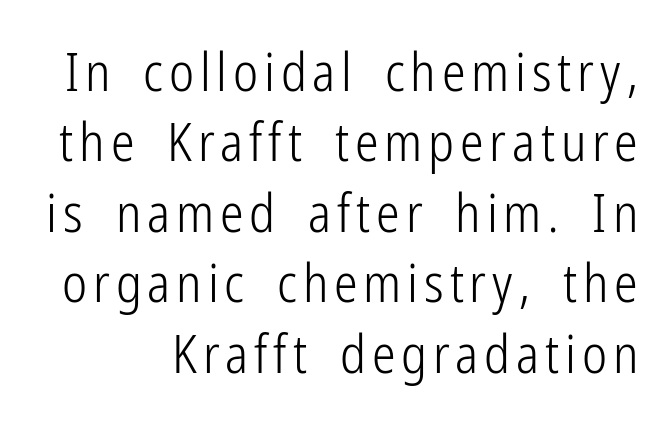
Q: Is the text bold? A: No.
Q: Is the text italic (slanted)? A: No, it is upright.
Q: Is the typeface a serif or a sans-serif typeface? A: Sans-serif.
Q: Is the text underlined? A: No.
Q: Is the spacing between lines tight, normal or loose? A: Normal.
Q: Width (condensed, normal, or wide)? A: Condensed.
Q: Stroke contrast? A: Low.
Q: x-height? A: Medium.
Q: Monospaced? A: No.
